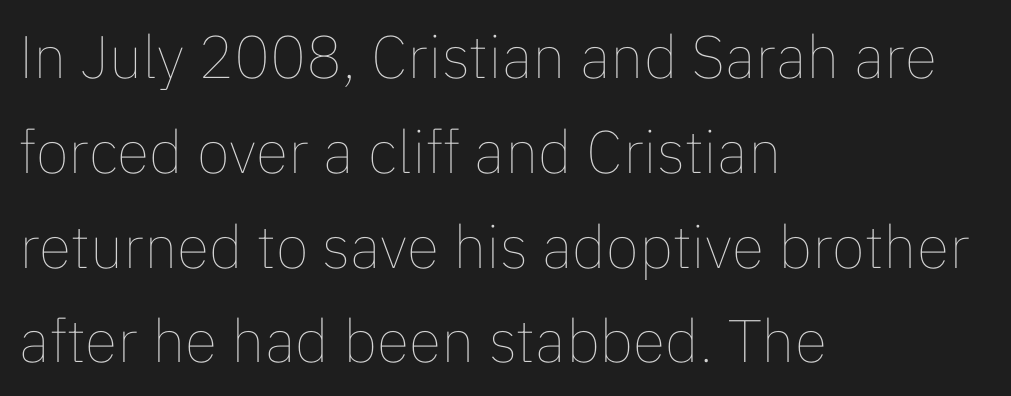
Q: Is the text bold? A: No.
Q: Is the text italic (slanted)? A: No, it is upright.
Q: Is the text underlined? A: No.
Q: How is the paragraph aligned? A: Left-aligned.
Q: Is the spacing between letters normal or unusually wide? A: Normal.
Q: Is the spacing between lines tight, normal or loose? A: Normal.
Q: Width (condensed, normal, or wide)? A: Normal.
Q: Stroke contrast? A: Low.
Q: x-height? A: Medium.
Q: Monospaced? A: No.
